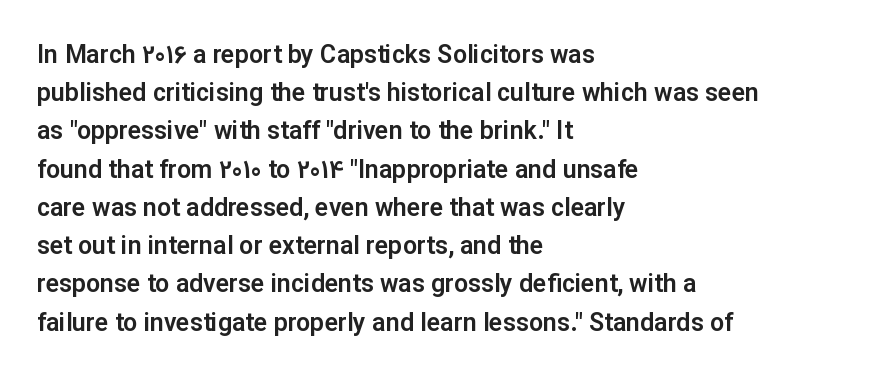
The image shows 25 px text type, upright; set left-aligned, normal line spacing (1.53x), normal letter spacing, not underlined.
